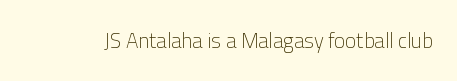
{"italic": "no", "bold": "no", "underline": "no", "letter_spacing": "normal", "letter_spacing_em": 0.0, "glyph_px": 21}
